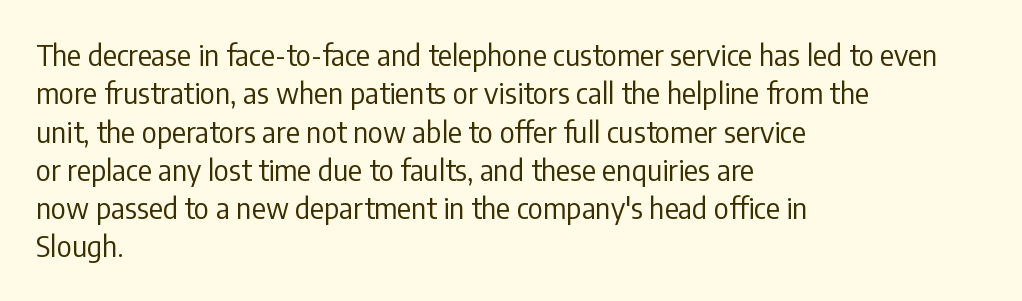
Q: Is the text bold? A: No.
Q: Is the text italic (slanted)? A: No, it is upright.
Q: Is the typeface a serif or a sans-serif typeface? A: Sans-serif.
Q: Is the text underlined? A: No.
Q: How is the paragraph aligned? A: Left-aligned.
Q: Is the spacing between letters normal or unusually wide? A: Normal.
Q: Is the spacing between lines tight, normal or loose? A: Normal.
Q: Width (condensed, normal, or wide)? A: Condensed.
Q: Stroke contrast? A: Low.
Q: x-height? A: Medium.
Q: Monospaced? A: No.
